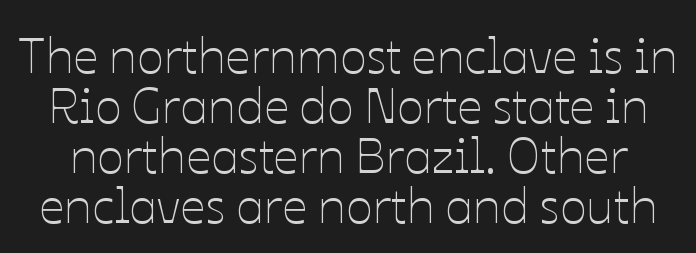
The image shows 50 px thin type, upright; set tight line spacing (1.0x), normal letter spacing, not underlined; low stroke contrast and a medium x-height.
